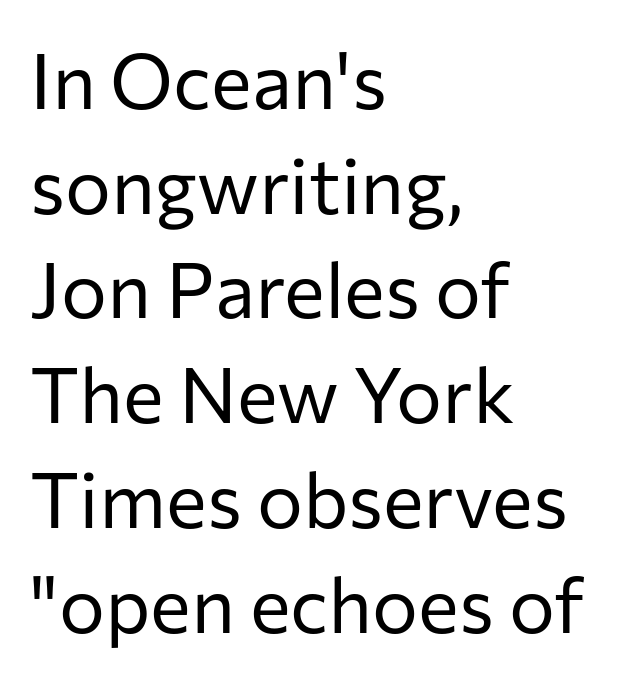
The rendering uses a moderate line-height, typical for paragraphs. Do the characters align in a grid? No, the font is proportional. Serif or sans? Sans — the stroke terminals are bare. The passage is arranged the way most books set body copy — flush left. Is the type heavy? It reads as light-to-regular instead. The strip under each line holds only bare page.
